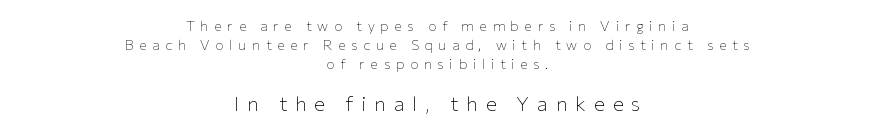
Rendered with straight, roman letterforms. Horizontal bands of white between lines are of average thickness. Is the stroke heavy? The answer is a plain regular-or-lighter. A student would call this center alignment; a typographer would say set centered. The face used here is rendered with a markedly widened letterfit.
